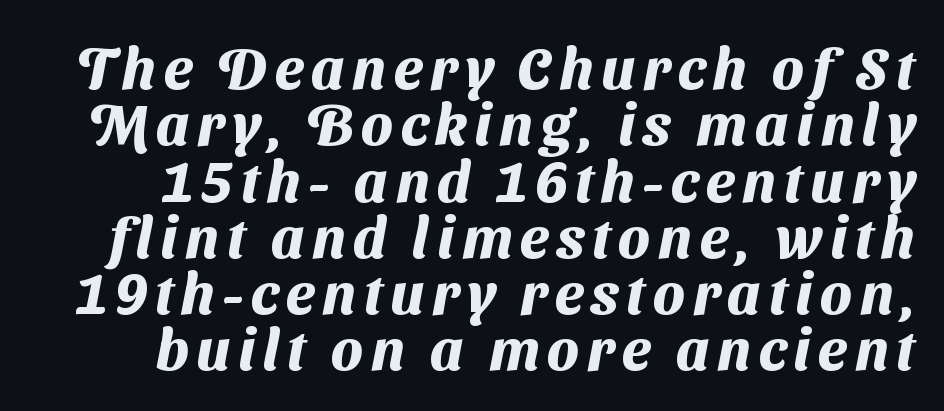
This sample has the flowing, uneven cadence of proportional lettering. Are there feet on the stems? There aren't — it's a sans. In terms of leading, this rendering errs on the cramped side. This is heavy type, rendered in bold. Descenders are the only things crossing below the line.
